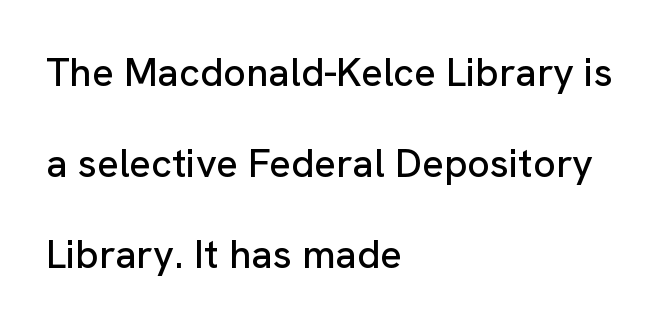
The image shows 40 px sans-serif type, upright; set left-aligned, loose line spacing (2.28x), normal letter spacing, not underlined; low stroke contrast and a medium x-height.
